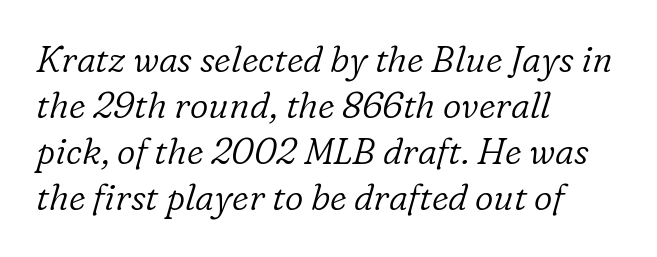
Q: Is the text bold? A: No.
Q: Is the text italic (slanted)? A: Yes, it leans right by about 16 degrees.
Q: Is the typeface a serif or a sans-serif typeface? A: Serif.
Q: Is the text underlined? A: No.
Q: How is the paragraph aligned? A: Left-aligned.
Q: Is the spacing between letters normal or unusually wide? A: Normal.
Q: Is the spacing between lines tight, normal or loose? A: Normal.
Q: Width (condensed, normal, or wide)? A: Normal.
Q: Stroke contrast? A: Low.
Q: x-height? A: Medium.
Q: Monospaced? A: No.
